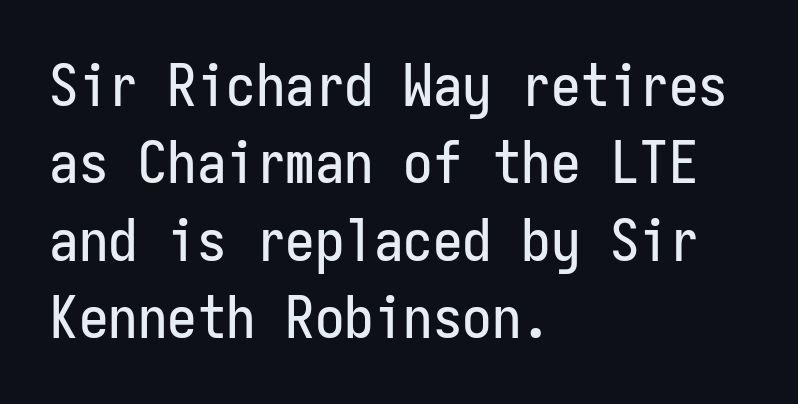
The image shows 59 px condensed sans-serif type, upright, monospaced; set left-aligned, normal line spacing (1.31x), normal letter spacing, not underlined; low stroke contrast and a medium x-height.
